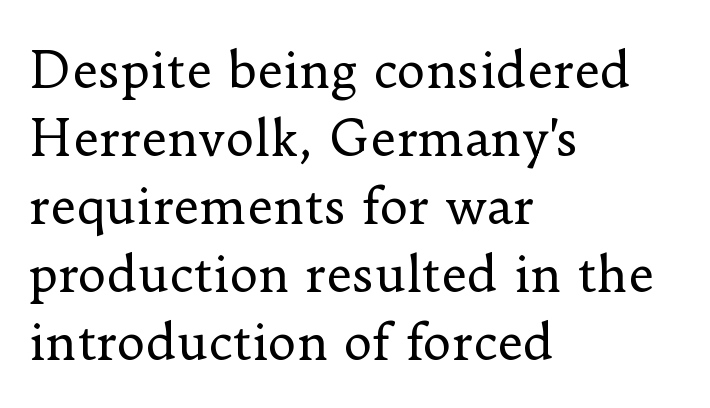
Q: Is the text bold? A: No.
Q: Is the text italic (slanted)? A: No, it is upright.
Q: Is the typeface a serif or a sans-serif typeface? A: Serif.
Q: Is the text underlined? A: No.
Q: How is the paragraph aligned? A: Left-aligned.
Q: Is the spacing between letters normal or unusually wide? A: Normal.
Q: Is the spacing between lines tight, normal or loose? A: Normal.
Q: Width (condensed, normal, or wide)? A: Normal.
Q: Stroke contrast? A: Low.
Q: x-height? A: Small.
Q: Monospaced? A: No.
